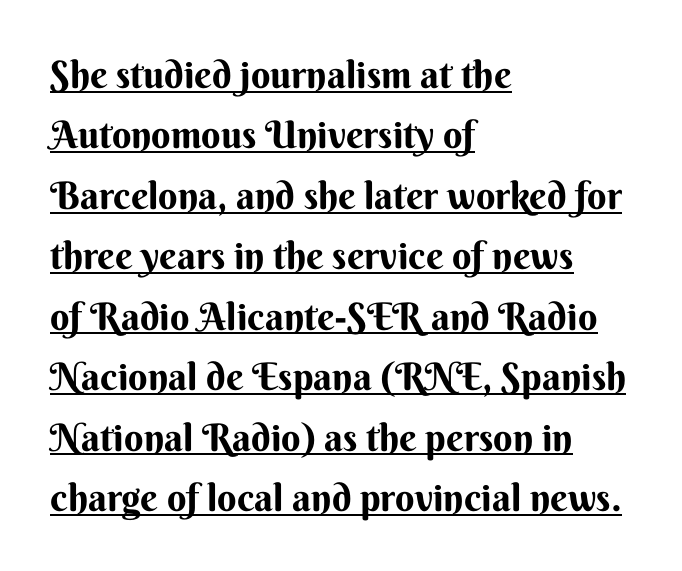
Q: Is the text bold? A: Yes.
Q: Is the text italic (slanted)? A: No, it is upright.
Q: Is the typeface a serif or a sans-serif typeface? A: Sans-serif.
Q: Is the text underlined? A: Yes.
Q: How is the paragraph aligned? A: Left-aligned.
Q: Is the spacing between letters normal or unusually wide? A: Normal.
Q: Is the spacing between lines tight, normal or loose? A: Normal.
Q: Width (condensed, normal, or wide)? A: Normal.
Q: Stroke contrast? A: Medium.
Q: x-height? A: Small.
Q: Monospaced? A: No.
